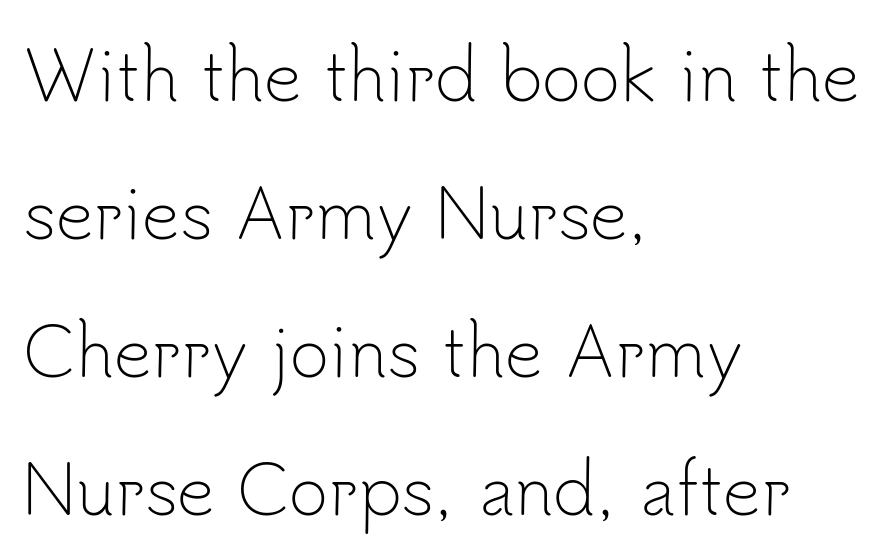
Q: Is the text bold? A: No.
Q: Is the text italic (slanted)? A: No, it is upright.
Q: Is the typeface a serif or a sans-serif typeface? A: Sans-serif.
Q: Is the text underlined? A: No.
Q: How is the paragraph aligned? A: Left-aligned.
Q: Is the spacing between letters normal or unusually wide? A: Normal.
Q: Is the spacing between lines tight, normal or loose? A: Loose.
Q: Width (condensed, normal, or wide)? A: Normal.
Q: Stroke contrast? A: Low.
Q: x-height? A: Small.
Q: Monospaced? A: No.
